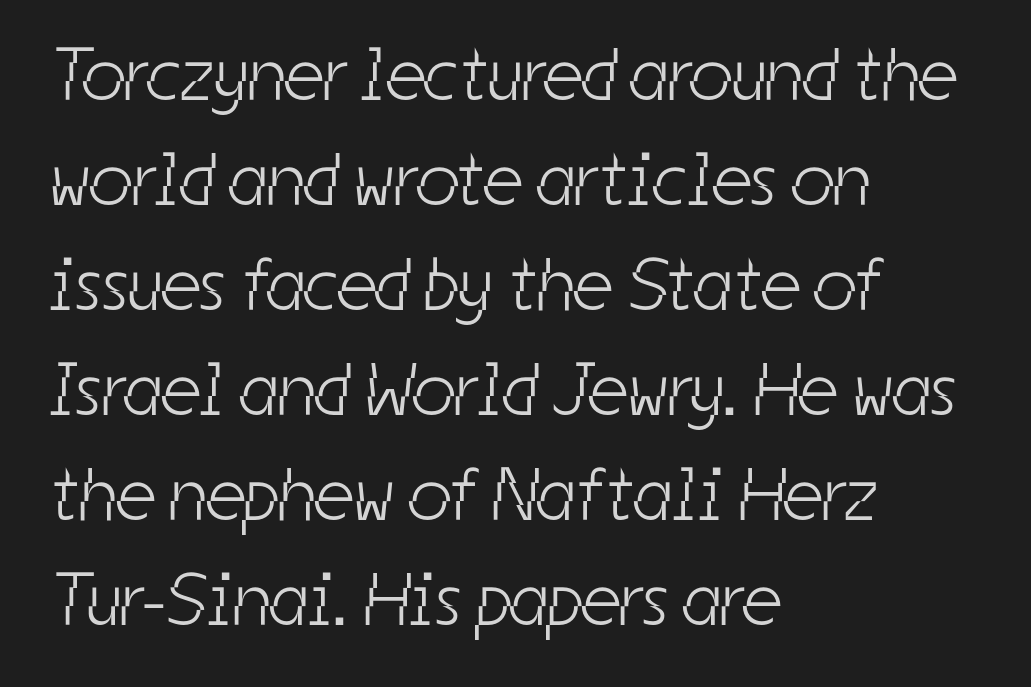
Vertically, the passage feels balanced, rows spaced as you'd expect. Honestly, there is no underline to notice here at all. Are there feet on the stems? There aren't — it's a sans. The letters sit at their default tracking, neither squeezed nor spread. The face used here is proportionally spaced, like ordinary book or web type.
